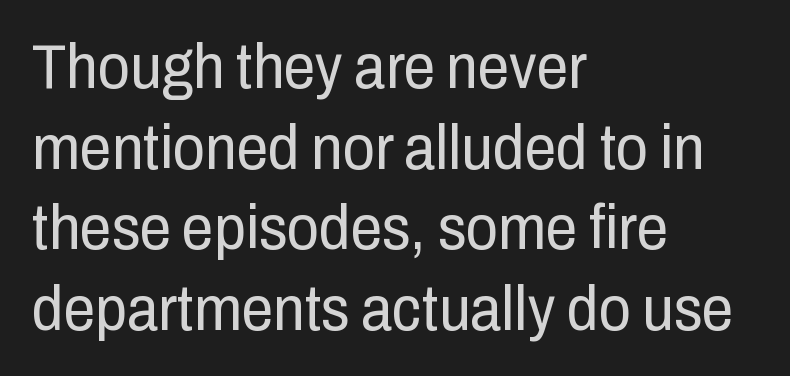
The image shows 63 px regular-weight, condensed sans-serif type, upright; set left-aligned, normal line spacing (1.28x), normal letter spacing, not underlined; low stroke contrast and a medium x-height.
